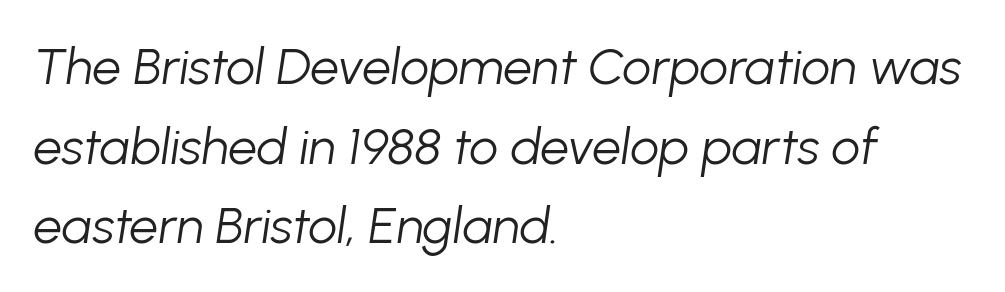
{"italic": "yes", "lean": "right", "slant_degrees": 8, "bold": "no", "weight": "light", "width": "normal", "stroke_contrast": "low", "x_height": "medium", "monospaced": "no", "underline": "no", "align": "left", "line_spacing": "normal", "line_spacing_ratio": 1.56, "letter_spacing": "normal", "letter_spacing_em": 0.0, "glyph_px": 51}
